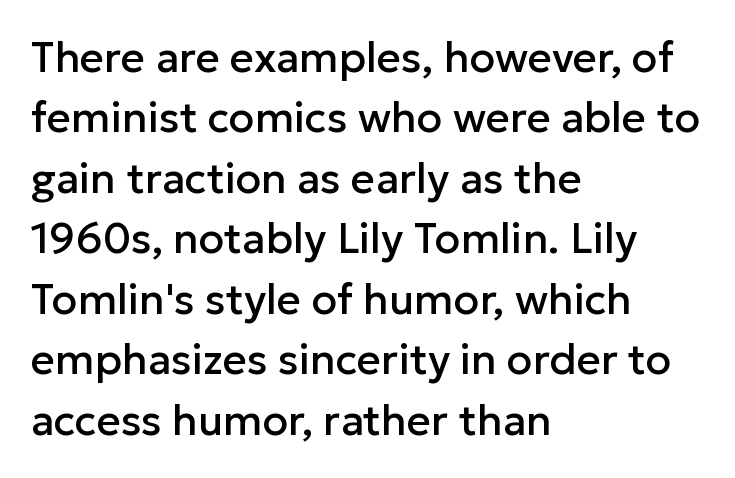
The image shows 42 px sans-serif type, upright; set left-aligned, normal line spacing (1.44x), normal letter spacing, not underlined; low stroke contrast and a medium x-height.
